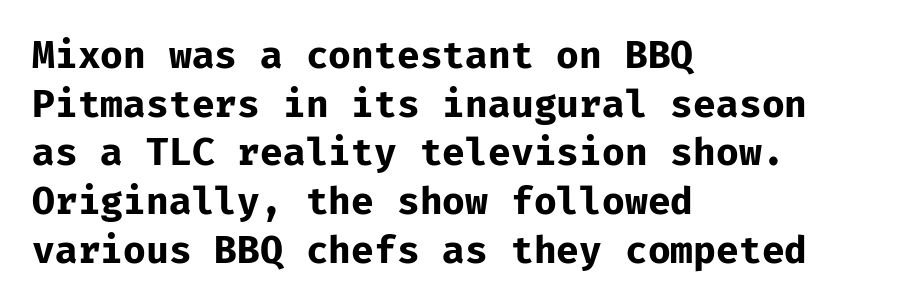
The image shows 38 px bold sans-serif type, upright, monospaced; set left-aligned, normal line spacing (1.28x), normal letter spacing, not underlined; low stroke contrast and a medium x-height.
